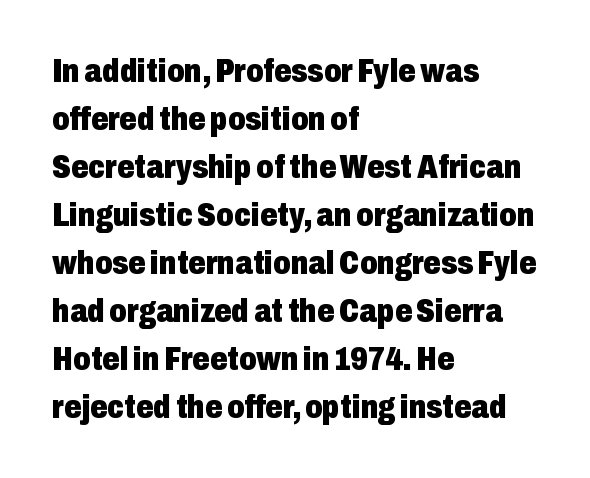
Only glyphs here, with clear space below each row. You could not count columns in this text — the font is proportionally spaced. There is no visible air inserted between adjacent glyphs. In CSS terms this would be text-align: left. The face used here has the dense, thick strokes of a bold. Summary of vertical rhythm: regular, with standard interline spacing.
